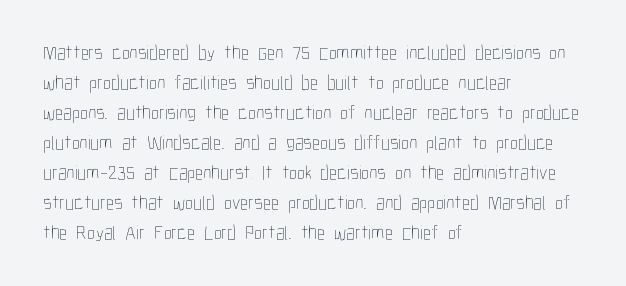
The face looks like a standard text weight, possibly lighter. A normal amount of white space separates one row of letters from the next. Line beginnings align vertically; line endings do not. The horizontal fit of the characters is conventional and even. The passage shown is not underscored anywhere.
